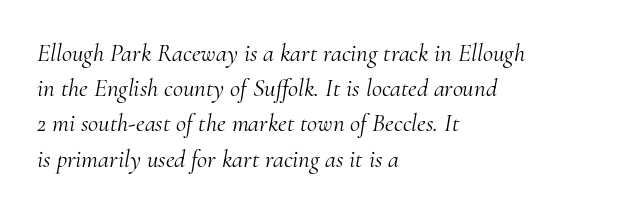
Q: Is the text bold? A: No.
Q: Is the text italic (slanted)? A: Yes, it leans right by about 10 degrees.
Q: Is the text underlined? A: No.
Q: How is the paragraph aligned? A: Left-aligned.
Q: Is the spacing between letters normal or unusually wide? A: Normal.
Q: Is the spacing between lines tight, normal or loose? A: Normal.
